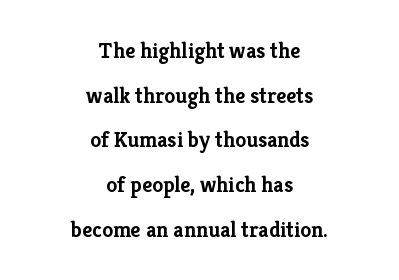
When letters stand straight like this, we call the style roman or upright. A typesetter would call this leading open, well beyond the default. Emphasis by weight is at full strength: bold. The baseline area is clear. Caption: multi-line text, centered on the measure.
